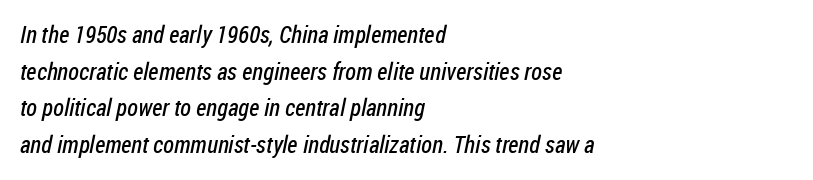
Spacing between characters is what you'd get straight out of the box. Where is the straight margin? On the left. These glyphs show unthickened strokes, regular width or finer. The rendering uses a moderate line-height, typical for paragraphs. The glyphs are unaccompanied by any horizontal stroke below them.
